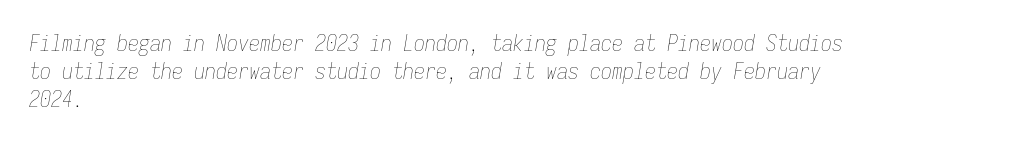
Q: Is the text bold? A: No.
Q: Is the text italic (slanted)? A: Yes, it leans right by about 9 degrees.
Q: Is the text underlined? A: No.
Q: How is the paragraph aligned? A: Left-aligned.
Q: Is the spacing between letters normal or unusually wide? A: Normal.
Q: Is the spacing between lines tight, normal or loose? A: Normal.
